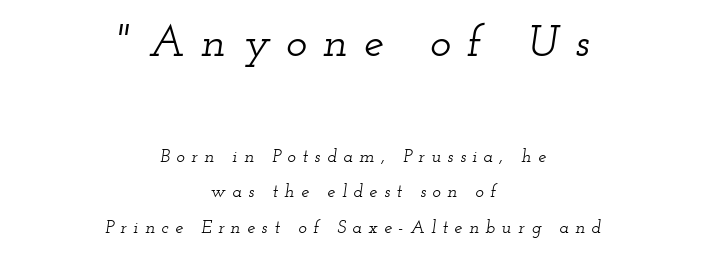
Typesetter's note — upper block bumped up in size, lower block left smaller. The face used here has a pronounced slope to its letters. Each letter keeps its own natural width here, so spacing adapts to shape. Interline gaps are noticeably wide in this sample.
